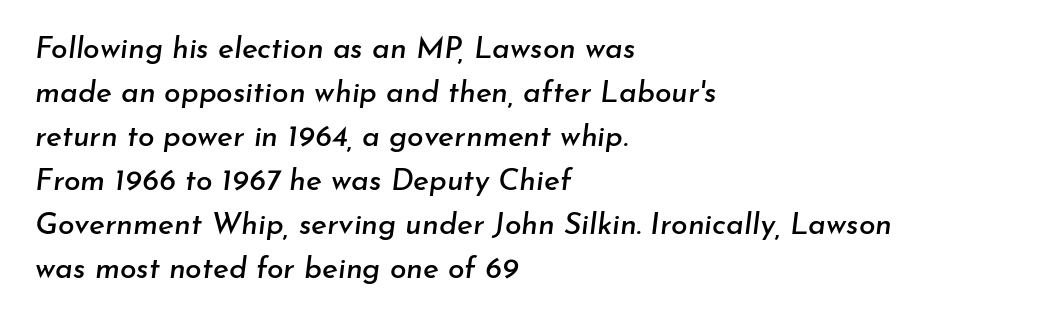
The tracking reads as untouched default to a designer's eye. The words here are not underlined. The passage shown is typed in a proportional face where columns would drift. In CSS terms this would be text-align: left. A typesetter would call this leading conventional body-copy spacing.
